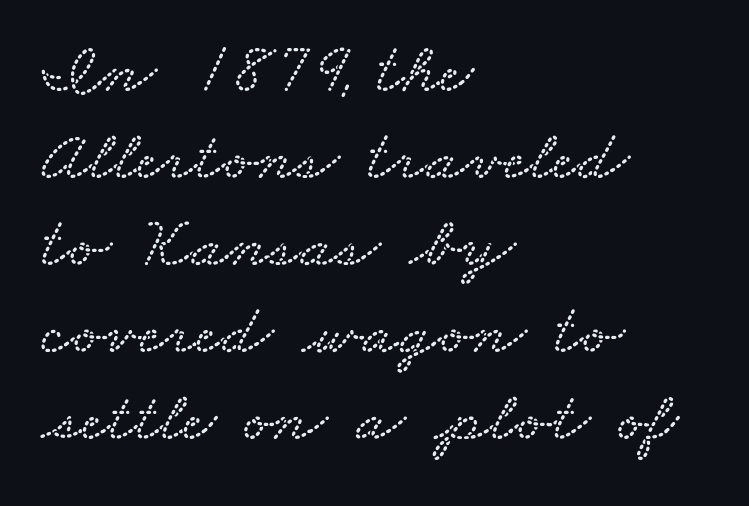
{"width": "wide", "stroke_contrast": "low", "x_height": "small", "monospaced": "no", "underline": "no", "align": "left", "line_spacing_ratio": 1.21, "letter_spacing": "normal", "letter_spacing_em": 0.0, "glyph_px": 72}
